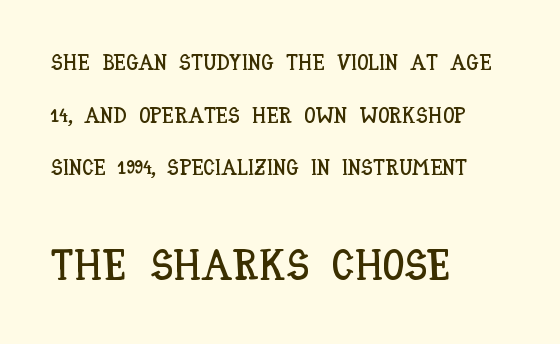
The image shows 43 px condensed type, upright; set left-aligned, loose line spacing (2.39x), normal letter spacing, not underlined; the second (bottom) block is 1.95x larger; low stroke contrast and a large x-height.
